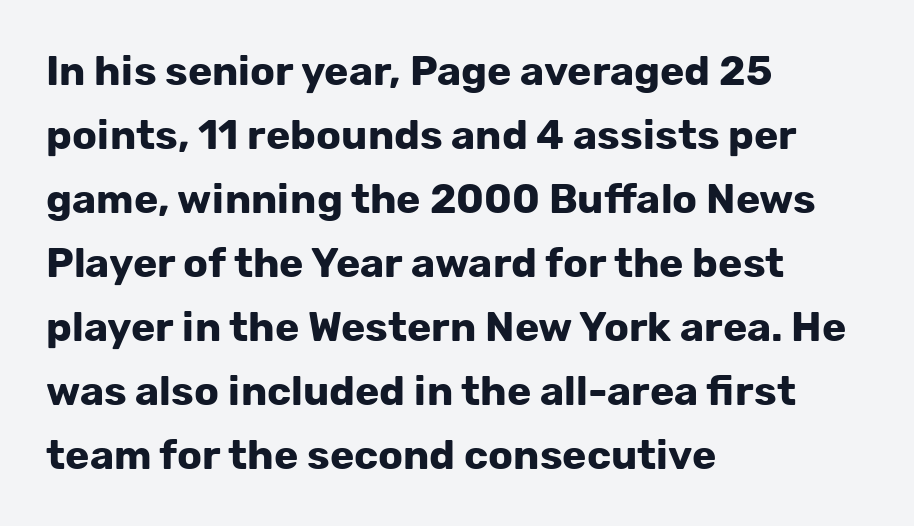
These lines are composed in type without serifs. Vertically, the passage feels balanced, rows spaced as you'd expect. In CSS terms this would be text-align: left. Words appear dense and cohesive because spacing is normal. Varying glyph widths throughout — classic text-font behaviour. Rendered with straight, roman letterforms.
